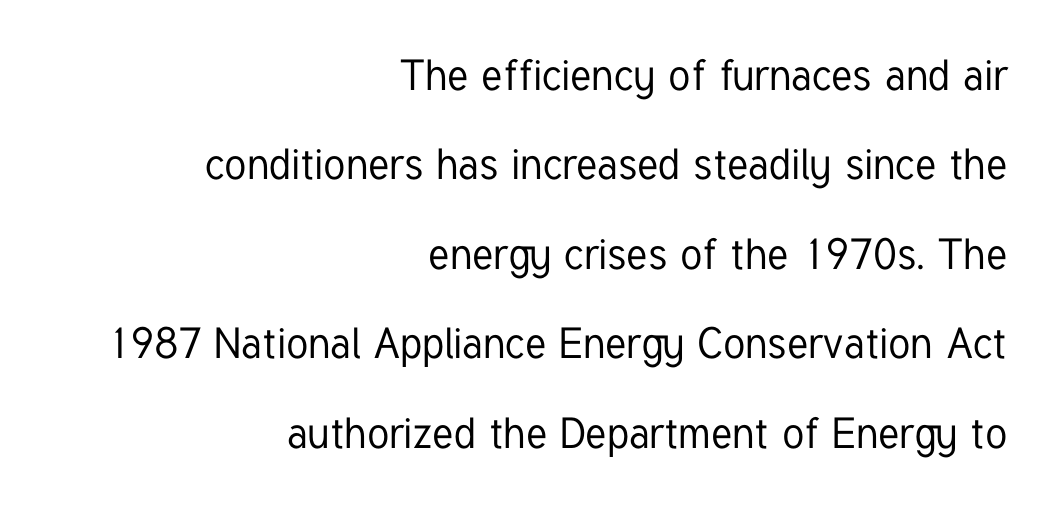
Q: Is the text italic (slanted)? A: No, it is upright.
Q: Is the typeface a serif or a sans-serif typeface? A: Sans-serif.
Q: Is the text underlined? A: No.
Q: How is the paragraph aligned? A: Right-aligned.
Q: Is the spacing between letters normal or unusually wide? A: Normal.
Q: Is the spacing between lines tight, normal or loose? A: Loose.
Q: Width (condensed, normal, or wide)? A: Condensed.
Q: Stroke contrast? A: Low.
Q: x-height? A: Medium.
Q: Monospaced? A: No.
